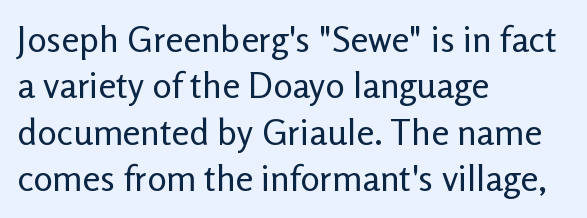
The image shows 36 px regular-weight sans-serif type, upright; set left-aligned, normal line spacing (1.29x), normal letter spacing, not underlined; low stroke contrast and a medium x-height.
